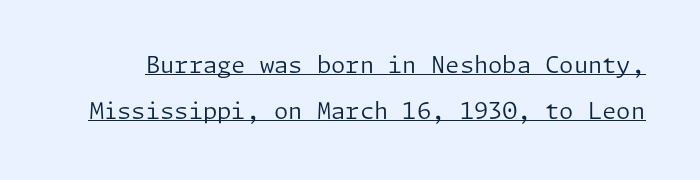
These characters rest on top of a visible drawn line. Is there any slant? The stems are plumb. The lines are spread far apart with generous leading. What stands out about the letter spacing? Nothing — it is the standard amount.
